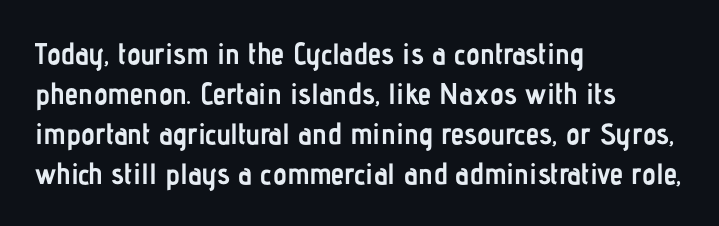
{"serif": "no", "italic": "no", "bold": "yes", "weight": "semibold", "width": "condensed", "stroke_contrast": "low", "x_height": "medium", "monospaced": "no", "underline": "no", "align": "left", "line_spacing": "normal", "line_spacing_ratio": 1.33, "letter_spacing": "normal", "letter_spacing_em": 0.0, "glyph_px": 30}
